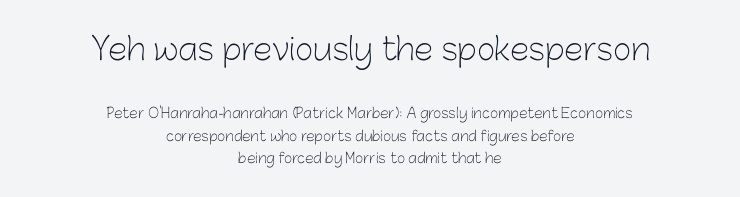
The image shows 31 px light sans-serif type, upright; set centered, normal line spacing (1.62x), normal letter spacing, not underlined; the first (top) block is 2.21x larger; low stroke contrast and a medium x-height.
